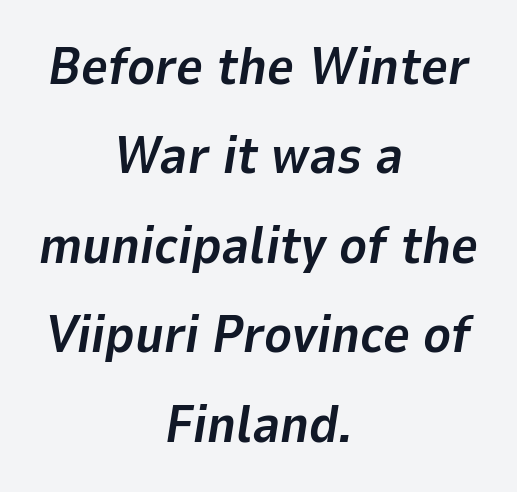
{"italic": "yes", "lean": "right", "slant_degrees": 9, "bold": "yes", "weight": "bold", "width": "normal", "stroke_contrast": "low", "x_height": "medium", "monospaced": "no", "underline": "no", "align": "center", "line_spacing_ratio": 1.72, "letter_spacing": "normal", "letter_spacing_em": 0.0, "glyph_px": 52}
